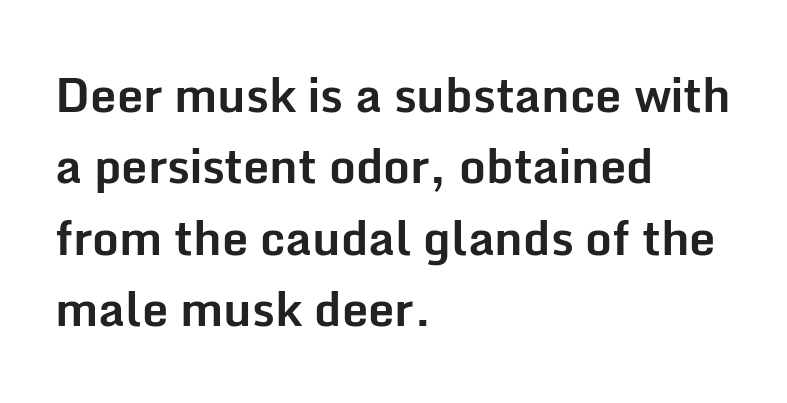
Proportional: the letters do not fall into vertical columns. I'd call this a sans setting — the letters go barefoot. Quick note: underline off. Notice how thick the strokes are: this is what a full bold looks like. Summary of vertical rhythm: regular, with standard interline spacing.
